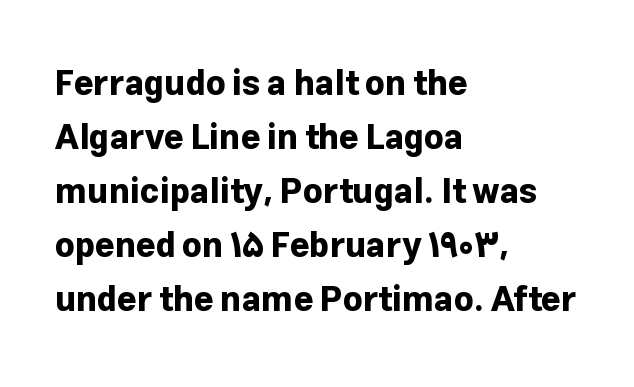
Characters follow at the spacing the type designer built in. Left-aligned paragraph, ragged on the right. Note the varied advance widths — an 'i' is clearly narrower than an 'm'. Its strokes are broad and dark, the hallmark of bold type. Is this a sans? Yes — the strokes have no serifs. What's the leading like? Ordinary, nothing unusual.
